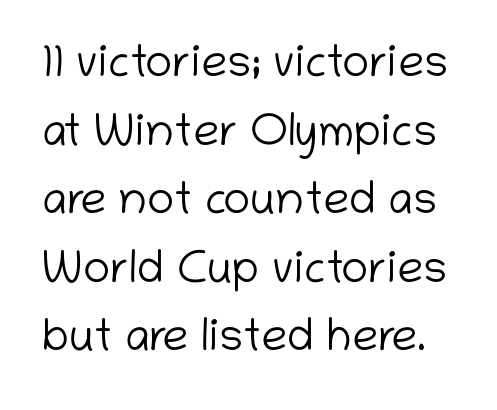
The image shows 46 px light sans-serif type, upright; set normal line spacing (1.49x), normal letter spacing, not underlined; low stroke contrast and a medium x-height.
